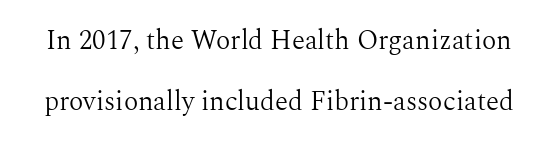
{"italic": "no", "bold": "no", "underline": "no", "line_spacing": "loose", "line_spacing_ratio": 2.26, "letter_spacing": "normal", "letter_spacing_em": 0.0, "glyph_px": 27}
